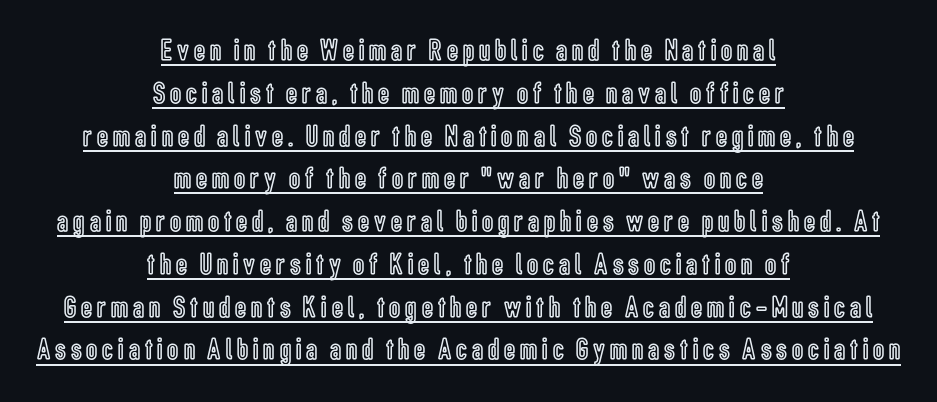
{"italic": "no", "width": "condensed", "x_height": "medium", "monospaced": "no", "underline": "yes", "align": "center", "line_spacing": "normal", "line_spacing_ratio": 1.38, "glyph_px": 31}
